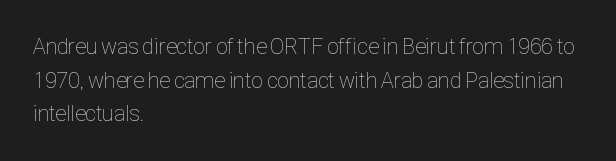
The image shows 22 px text type, upright; set left-aligned, normal line spacing (1.53x), normal letter spacing, not underlined.
